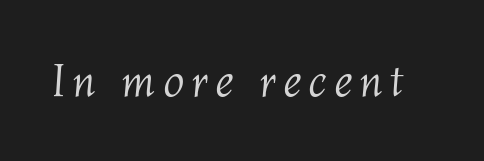
{"italic": "yes", "lean": "right", "slant_degrees": 4, "bold": "no", "weight": "light", "width": "normal", "stroke_contrast": "medium", "x_height": "medium", "monospaced": "no", "underline": "no", "glyph_px": 47}
